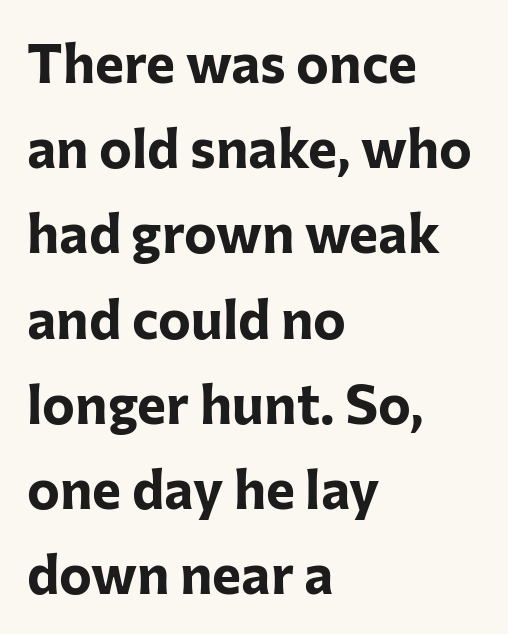
Character widths vary here, with narrow letters taking less room than wide ones. Designer's note — italics off, roman on. The foot of each line stays bare and open. Are there feet on the stems? There aren't — it's a sans. Each word holds together tightly as a unit, with standard inter-letter gaps.
